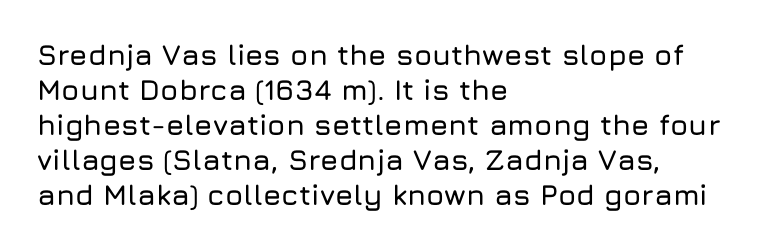
Q: Is the text italic (slanted)? A: No, it is upright.
Q: Is the typeface a serif or a sans-serif typeface? A: Sans-serif.
Q: Is the text underlined? A: No.
Q: How is the paragraph aligned? A: Left-aligned.
Q: Is the spacing between letters normal or unusually wide? A: Normal.
Q: Width (condensed, normal, or wide)? A: Normal.
Q: Stroke contrast? A: Low.
Q: x-height? A: Medium.
Q: Monospaced? A: No.
